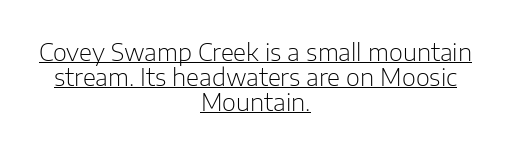
{"italic": "no", "bold": "no", "underline": "yes", "align": "center", "line_spacing": "tight", "line_spacing_ratio": 1.05, "letter_spacing": "normal", "letter_spacing_em": 0.0, "glyph_px": 24}
